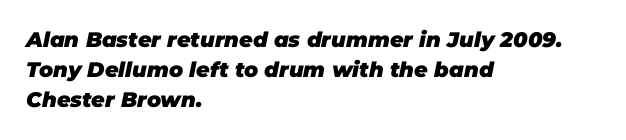
Q: Is the text bold? A: Yes.
Q: Is the text italic (slanted)? A: Yes, it leans right by about 11 degrees.
Q: Is the text underlined? A: No.
Q: How is the paragraph aligned? A: Left-aligned.
Q: Is the spacing between letters normal or unusually wide? A: Normal.
Q: Is the spacing between lines tight, normal or loose? A: Normal.
